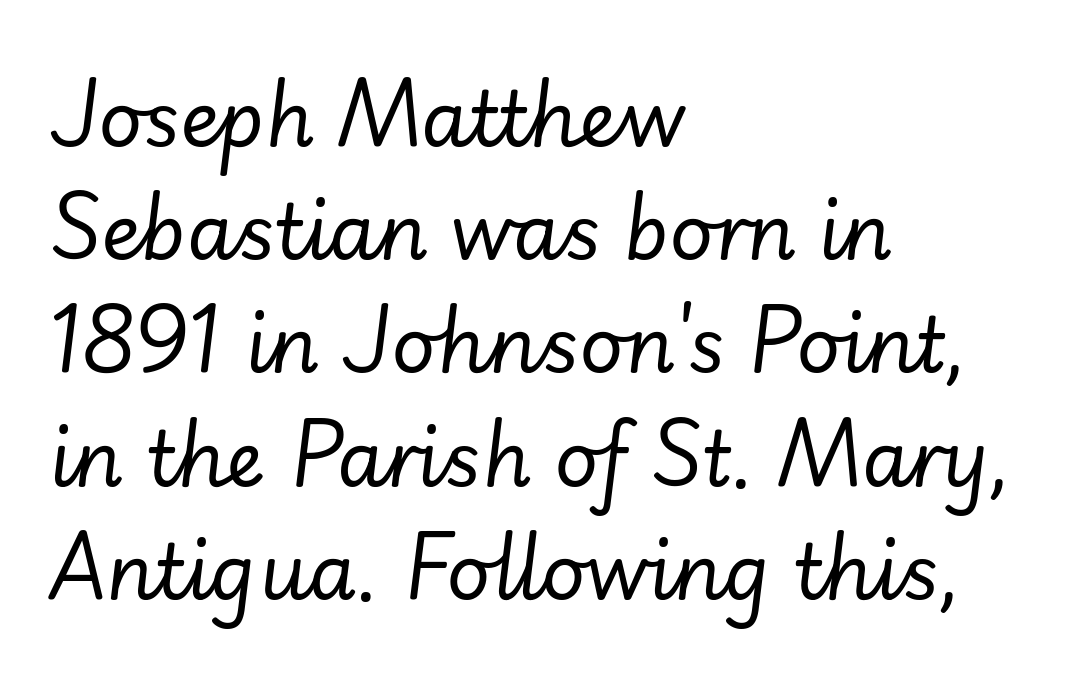
{"italic": "yes", "lean": "right", "slant_degrees": 7, "bold": "no", "weight": "regular", "width": "normal", "stroke_contrast": "low", "x_height": "small", "monospaced": "no", "underline": "no", "align": "left", "line_spacing": "normal", "line_spacing_ratio": 1.49, "letter_spacing": "normal", "letter_spacing_em": 0.0, "glyph_px": 76}
